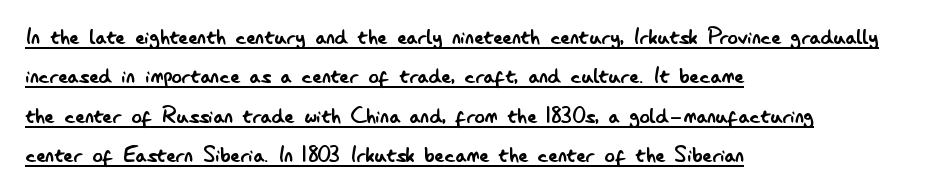
The image shows 26 px text type, upright; set left-aligned, normal line spacing (1.51x), normal letter spacing, underlined.
